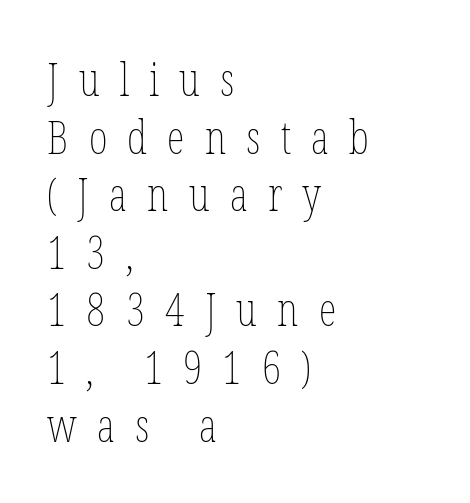
The typesetting does not lean heavy: it is not bold. Words float on clear page, feet unadorned. Quick note: interline space is typical. The rag falls on the right side of this text block.
